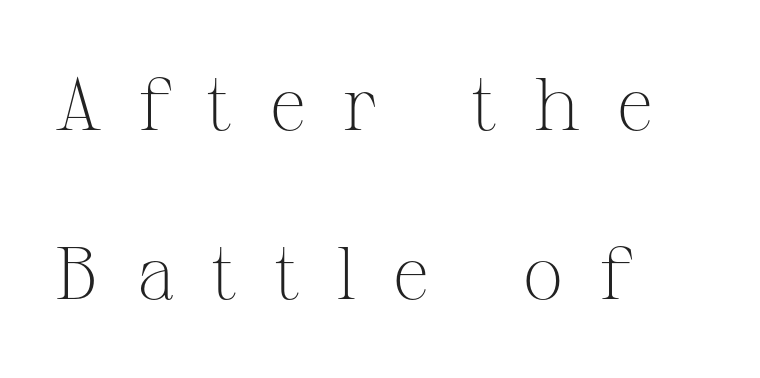
Varying glyph widths throughout — classic text-font behaviour. All the whitespace from short lines collects on the right. The type sits square on the baseline with zero lean. The horizontal fit of the characters is loose and conspicuously gappy.
